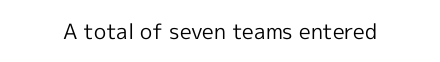
{"italic": "no", "bold": "no", "underline": "no", "letter_spacing": "normal", "letter_spacing_em": 0.0, "glyph_px": 21}
